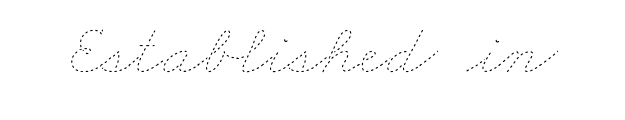
{"bold": "no", "weight": "thin", "width": "wide", "stroke_contrast": "low", "x_height": "small", "monospaced": "no", "underline": "no", "letter_spacing": "normal", "letter_spacing_em": 0.0, "glyph_px": 73}
